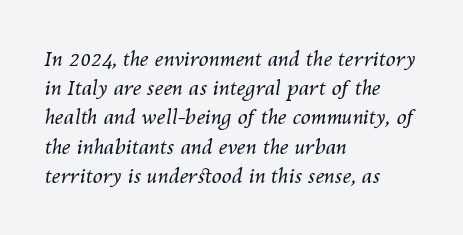
{"italic": "yes", "lean": "right", "slant_degrees": 10, "bold": "no", "underline": "no", "align": "left", "line_spacing": "normal", "line_spacing_ratio": 1.46, "letter_spacing": "normal", "letter_spacing_em": 0.0, "glyph_px": 20}
